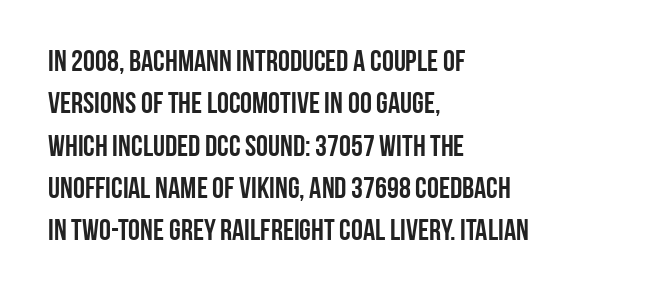
{"serif": "no", "italic": "no", "width": "condensed", "stroke_contrast": "low", "x_height": "large", "monospaced": "no", "underline": "no", "align": "left", "line_spacing": "normal", "line_spacing_ratio": 1.41, "letter_spacing": "normal", "letter_spacing_em": 0.0, "glyph_px": 30}
